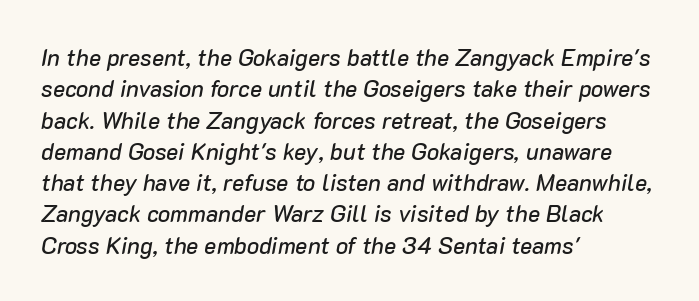
The gap between lines stays unmarked. This sample keeps an unexceptional amount of space between lines. Short and long lines alike share a common starting point at left. In terms of posture, this sample is oblique.
